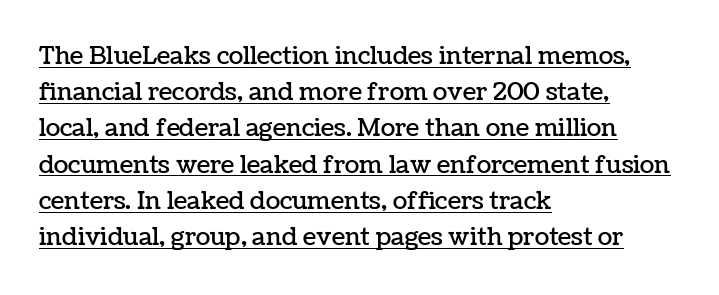
One-word summary of the alignment: left. Ordinary non-slanted type is in use. Looks like someone drew a line under every word here. The type is set solid horizontally, with unmodified tracking.
